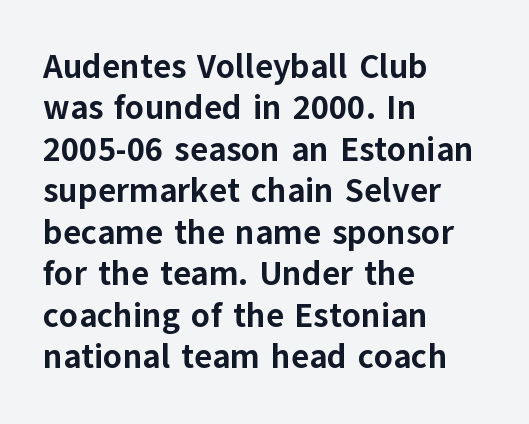
The lines are quadded left. It's the straight-up-and-down kind of type. Standard letterfit; no display-style spreading of the glyphs. On the weight axis this lands at bold, roughly 700. The letters advance in unequal steps, a hallmark of proportional type. Rule under the text: the space is simply empty.
